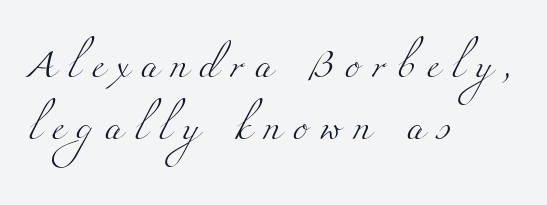
Caption: expanded tracking, letters set apart. Quick note: interline space is abundant. Honestly, there is no underline to notice here at all. On a weight scale, this lands at 450 or below. Do the characters align in a grid? No, the font is proportional. Layout note: lines flush left.
